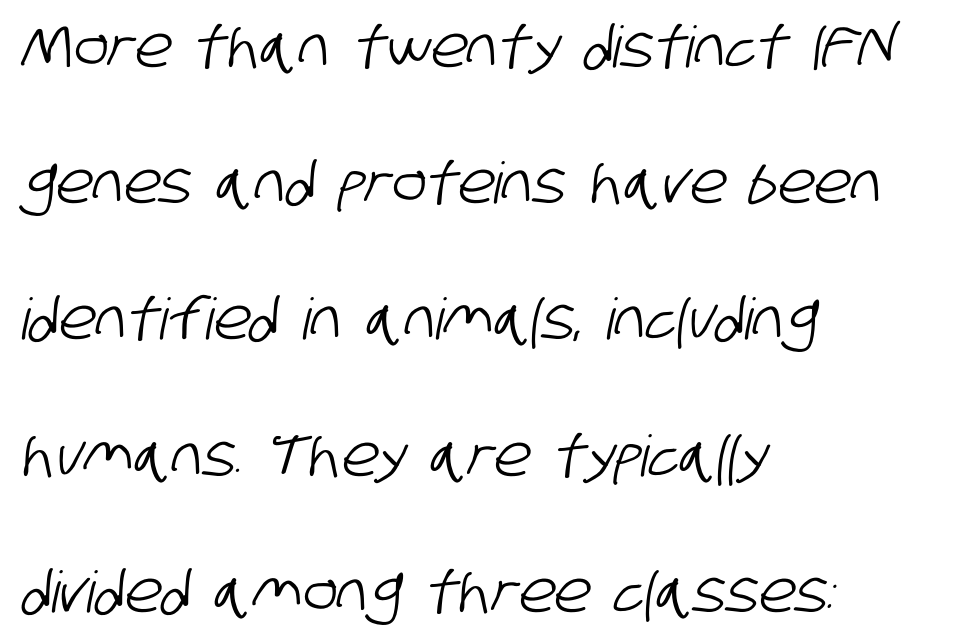
{"serif": "no", "width": "condensed", "stroke_contrast": "low", "x_height": "large", "monospaced": "no", "underline": "no", "align": "left", "line_spacing": "loose", "line_spacing_ratio": 2.39, "letter_spacing": "normal", "letter_spacing_em": 0.0, "glyph_px": 57}
